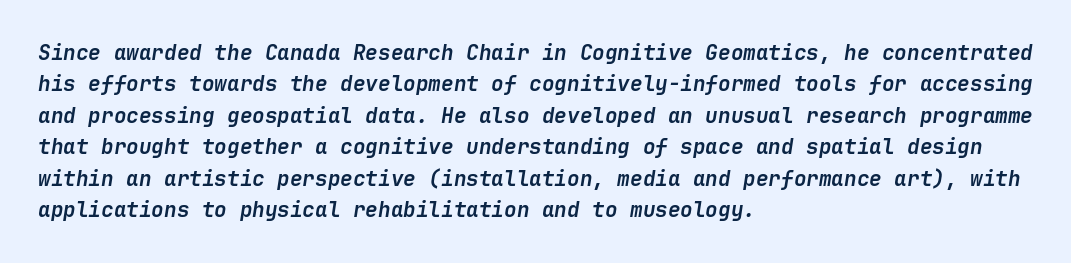
Q: Is the text bold? A: Yes.
Q: Is the text italic (slanted)? A: Yes, it leans right by about 9 degrees.
Q: Is the text underlined? A: No.
Q: How is the paragraph aligned? A: Left-aligned.
Q: Is the spacing between letters normal or unusually wide? A: Normal.
Q: Is the spacing between lines tight, normal or loose? A: Normal.
